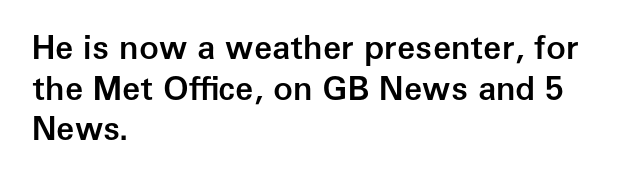
{"serif": "no", "italic": "no", "bold": "semi", "weight": "semibold", "width": "normal", "stroke_contrast": "low", "x_height": "medium", "monospaced": "no", "underline": "no", "align": "left", "line_spacing_ratio": 1.23, "letter_spacing": "normal", "letter_spacing_em": 0.0, "glyph_px": 33}
